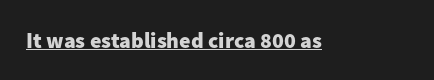
{"italic": "no", "bold": "yes", "underline": "yes", "letter_spacing": "normal", "letter_spacing_em": 0.0, "glyph_px": 22}
